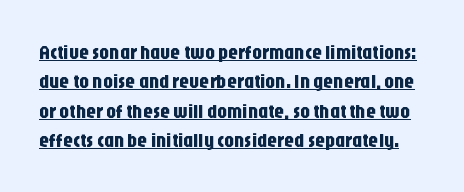
The image shows 20 px text type, upright; set normal line spacing (1.47x), normal letter spacing, underlined.
